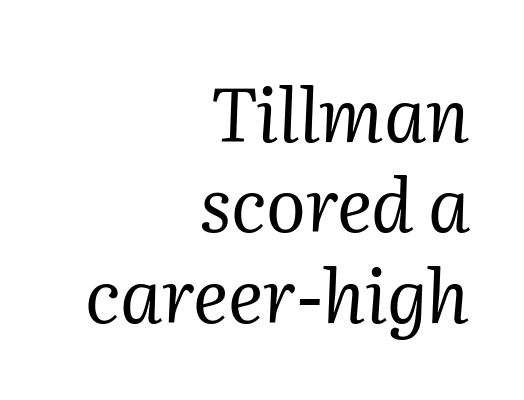
The image shows 74 px regular-weight serif type, italic (leaning right); set right-aligned, line spacing 1.22x, normal letter spacing, not underlined; medium stroke contrast and a medium x-height.
